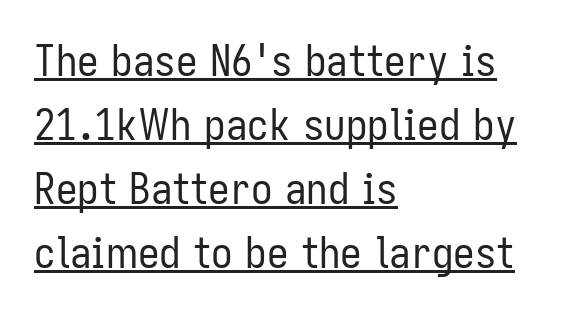
Q: Is the text bold? A: No.
Q: Is the text italic (slanted)? A: No, it is upright.
Q: Is the typeface a serif or a sans-serif typeface? A: Sans-serif.
Q: Is the text underlined? A: Yes.
Q: How is the paragraph aligned? A: Left-aligned.
Q: Is the spacing between letters normal or unusually wide? A: Normal.
Q: Is the spacing between lines tight, normal or loose? A: Normal.
Q: Width (condensed, normal, or wide)? A: Condensed.
Q: Stroke contrast? A: Low.
Q: x-height? A: Medium.
Q: Monospaced? A: No.
